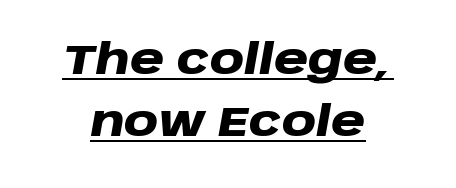
{"italic": "yes", "lean": "right", "slant_degrees": 10, "bold": "yes", "weight": "heavy", "width": "wide", "stroke_contrast": "low", "x_height": "large", "monospaced": "no", "underline": "yes", "line_spacing": "normal", "line_spacing_ratio": 1.48, "letter_spacing": "normal", "letter_spacing_em": 0.0, "glyph_px": 42}
